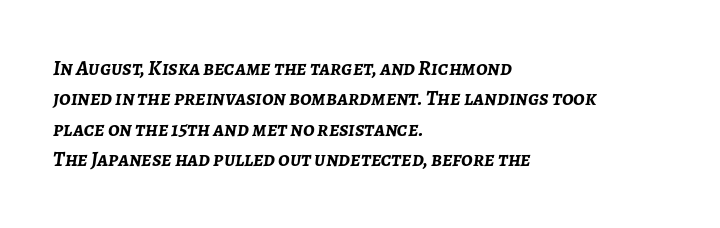
{"italic": "yes", "lean": "right", "slant_degrees": 7, "bold": "yes", "underline": "no", "align": "left", "line_spacing": "normal", "line_spacing_ratio": 1.45, "letter_spacing": "normal", "letter_spacing_em": 0.0, "glyph_px": 21}
